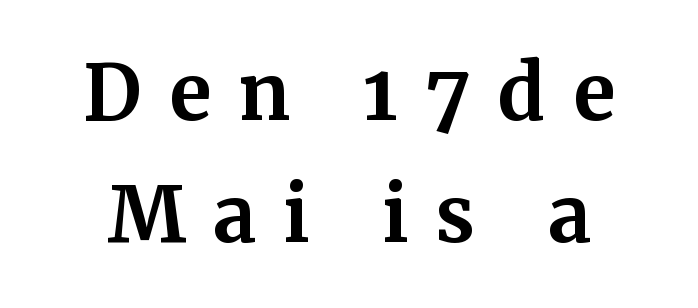
Vertical spacing — default. These lines were composed using upright roman letters. Each letter's strokes conclude with small projecting serifs. Varying glyph widths throughout — classic text-font behaviour.
